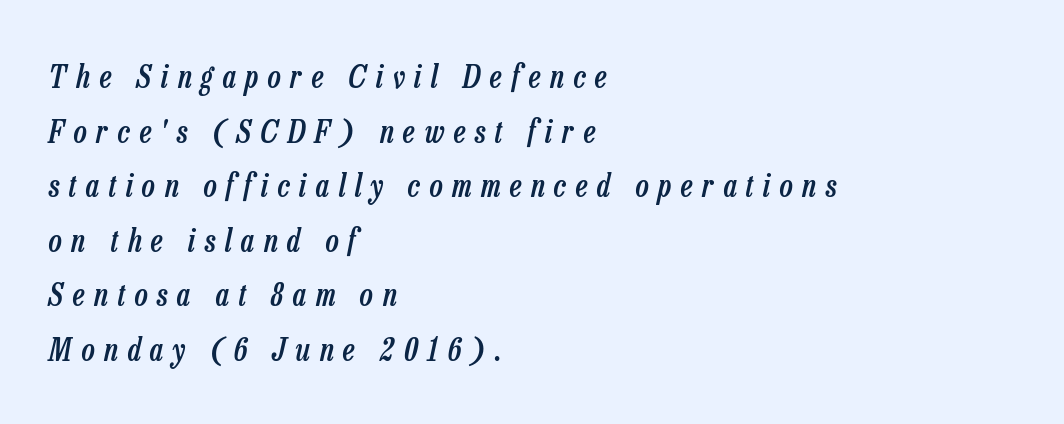
{"italic": "yes", "lean": "right", "slant_degrees": 13, "bold": "semi", "weight": "semibold", "width": "condensed", "stroke_contrast": "low", "x_height": "medium", "monospaced": "no", "underline": "no", "align": "left", "line_spacing_ratio": 1.76, "letter_spacing": "wide", "letter_spacing_em": 0.31, "glyph_px": 31}
